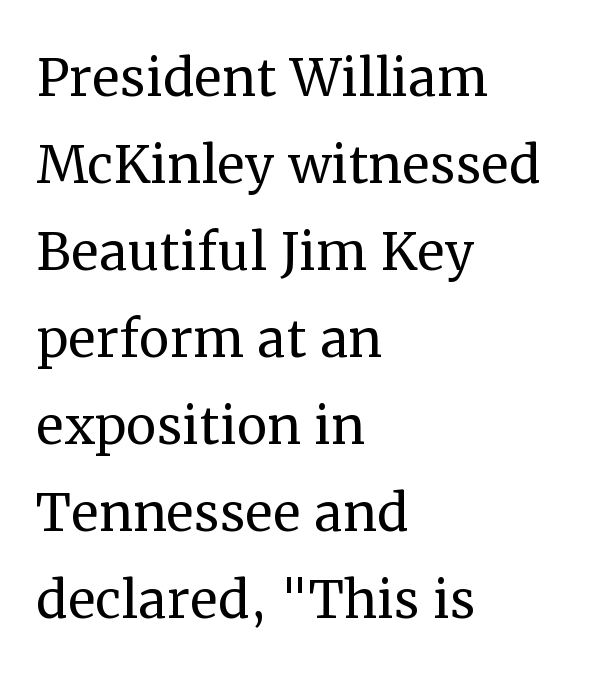
Varying glyph widths throughout — classic text-font behaviour. Short and long lines alike share a common starting point at left. Letters have the restrained weight of plain body copy at most. The leading is moderate, giving the passage an even texture. The text was rendered using a seriffed face with decorative stroke endings.
